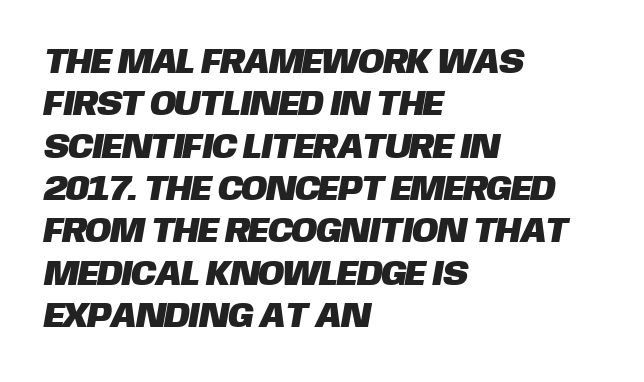
The image shows 35 px sans-serif type; set left-aligned, line spacing 1.21x, normal letter spacing, not underlined; low stroke contrast and a large x-height.
